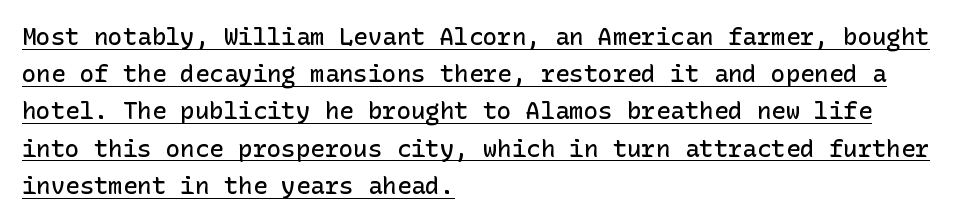
The image shows 24 px text type, upright; set left-aligned, normal line spacing (1.55x), normal letter spacing, underlined.
